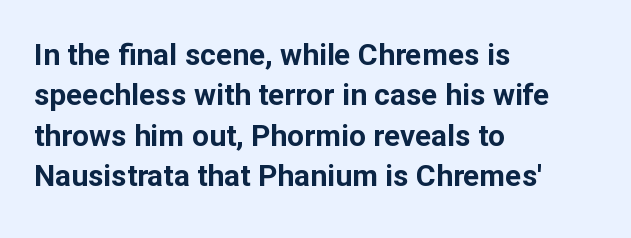
Q: Is the text bold? A: Yes.
Q: Is the text italic (slanted)? A: No, it is upright.
Q: Is the typeface a serif or a sans-serif typeface? A: Sans-serif.
Q: Is the text underlined? A: No.
Q: How is the paragraph aligned? A: Left-aligned.
Q: Is the spacing between letters normal or unusually wide? A: Normal.
Q: Is the spacing between lines tight, normal or loose? A: Normal.
Q: Width (condensed, normal, or wide)? A: Normal.
Q: Stroke contrast? A: Low.
Q: x-height? A: Medium.
Q: Monospaced? A: No.
